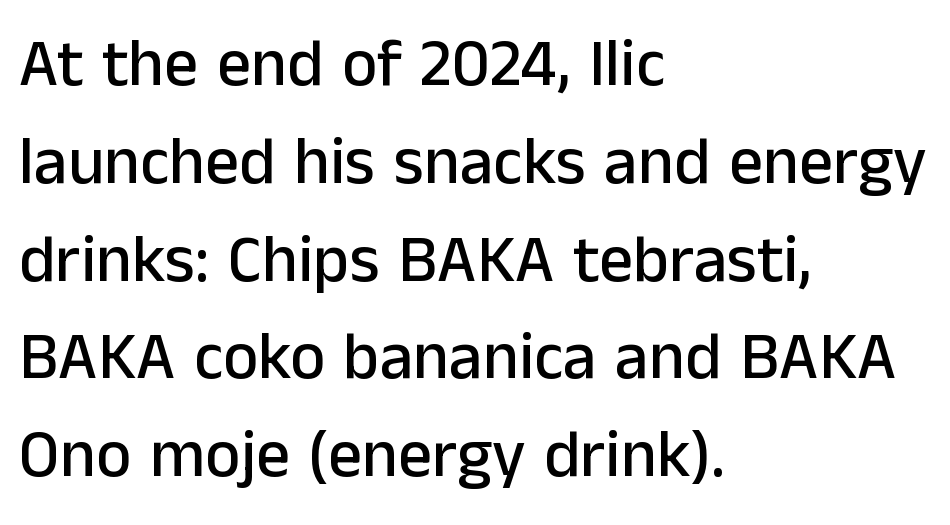
The image shows 67 px sans-serif type, upright; set left-aligned, normal line spacing (1.46x), normal letter spacing, not underlined; low stroke contrast and a medium x-height.
